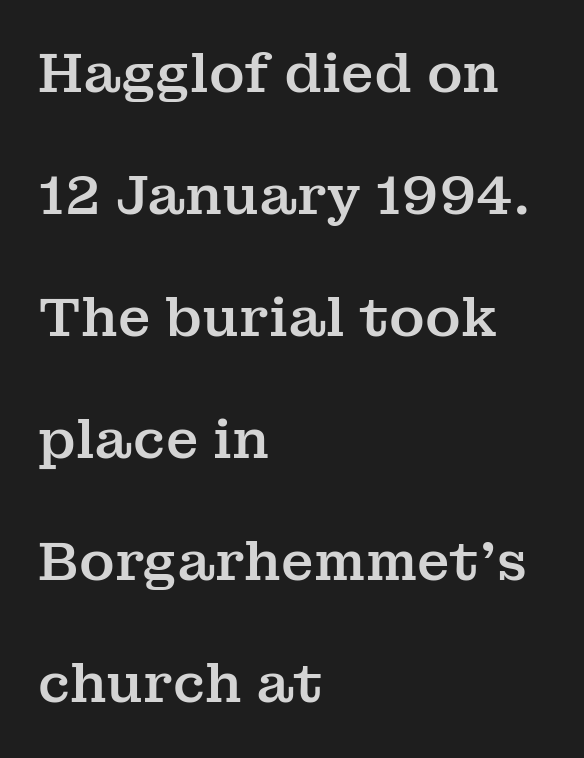
{"serif": "yes", "italic": "no", "width": "normal", "stroke_contrast": "medium", "x_height": "medium", "monospaced": "no", "underline": "no", "align": "left", "line_spacing": "loose", "line_spacing_ratio": 2.26, "letter_spacing": "normal", "letter_spacing_em": 0.0, "glyph_px": 54}
